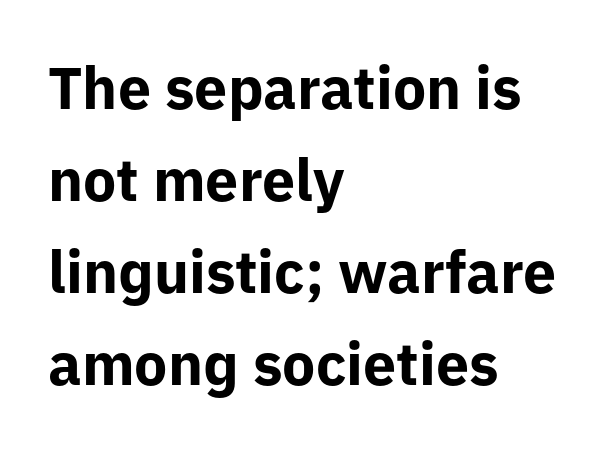
Q: Is the text bold? A: Yes.
Q: Is the text italic (slanted)? A: No, it is upright.
Q: Is the typeface a serif or a sans-serif typeface? A: Sans-serif.
Q: Is the text underlined? A: No.
Q: How is the paragraph aligned? A: Left-aligned.
Q: Is the spacing between letters normal or unusually wide? A: Normal.
Q: Is the spacing between lines tight, normal or loose? A: Normal.
Q: Width (condensed, normal, or wide)? A: Normal.
Q: Stroke contrast? A: Low.
Q: x-height? A: Medium.
Q: Monospaced? A: No.
